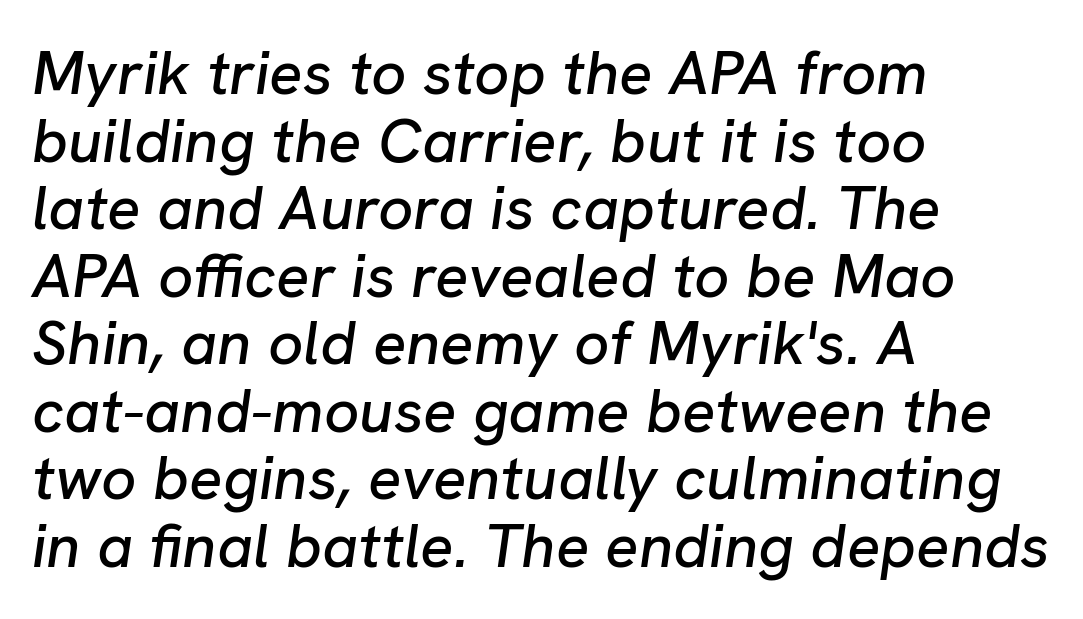
The image shows 62 px text type, italic (leaning right); set left-aligned, tight line spacing (1.09x), normal letter spacing, not underlined; low stroke contrast and a medium x-height.
